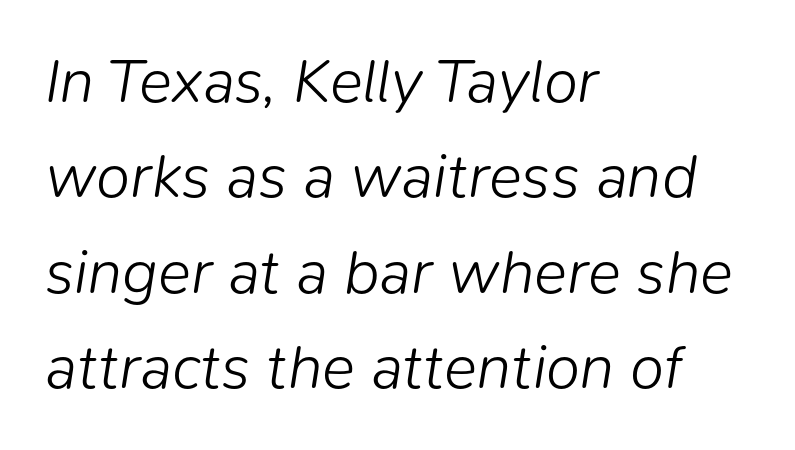
The image shows 62 px light type, italic (leaning right); set left-aligned, normal line spacing (1.54x), normal letter spacing, not underlined; low stroke contrast and a medium x-height.
